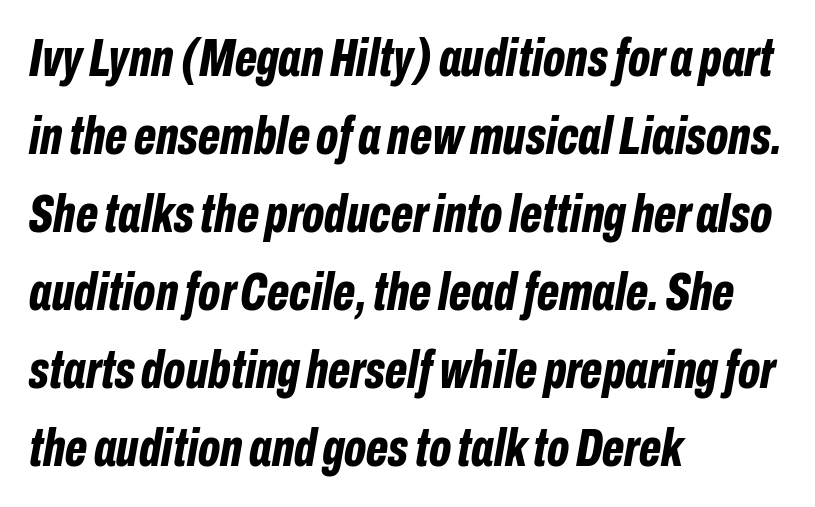
Q: Is the text bold? A: Yes.
Q: Is the text italic (slanted)? A: Yes, it leans right by about 10 degrees.
Q: Is the text underlined? A: No.
Q: How is the paragraph aligned? A: Left-aligned.
Q: Is the spacing between letters normal or unusually wide? A: Normal.
Q: Is the spacing between lines tight, normal or loose? A: Normal.
Q: Width (condensed, normal, or wide)? A: Condensed.
Q: Stroke contrast? A: Low.
Q: x-height? A: Medium.
Q: Monospaced? A: No.
